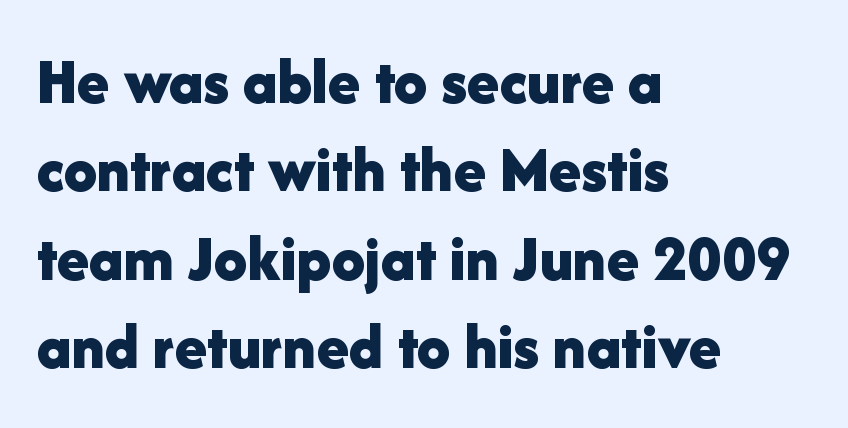
The image shows 66 px bold sans-serif type, upright; set left-aligned, normal line spacing (1.34x), normal letter spacing, not underlined; low stroke contrast and a medium x-height.
